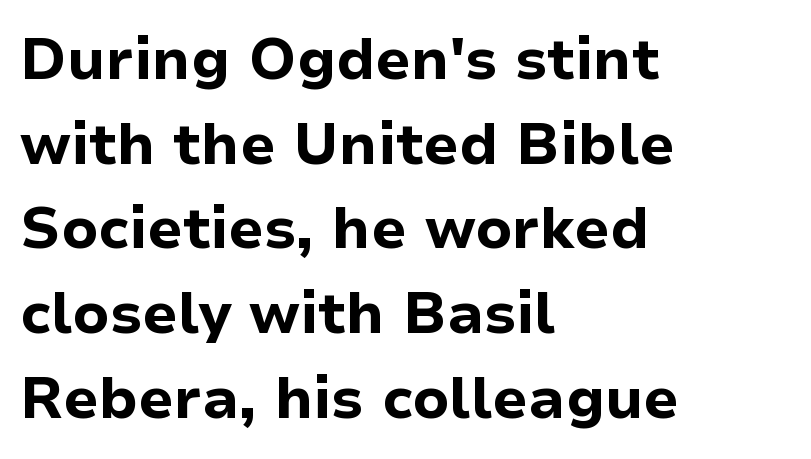
{"serif": "no", "italic": "no", "bold": "yes", "weight": "bold", "width": "normal", "stroke_contrast": "low", "x_height": "medium", "monospaced": "no", "underline": "no", "align": "left", "line_spacing": "normal", "line_spacing_ratio": 1.46, "letter_spacing": "normal", "letter_spacing_em": 0.0, "glyph_px": 58}
